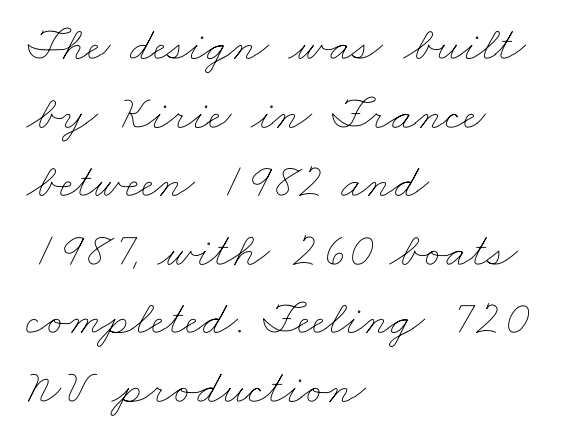
The image shows 49 px thin, wide type; set left-aligned, normal line spacing (1.4x), normal letter spacing, not underlined; low stroke contrast and a small x-height.
